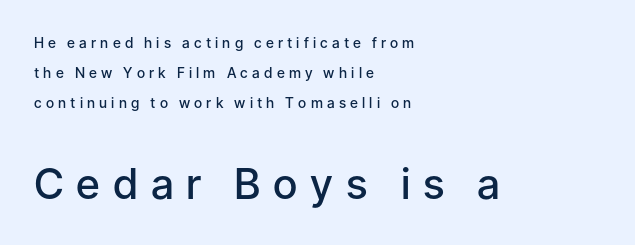
The image shows 42 px semibold sans-serif type, upright; set left-aligned, loose line spacing (2.16x), unusually wide letter spacing (+0.3 em), not underlined; the second (bottom) block is 3.0x larger; low stroke contrast and a medium x-height.
